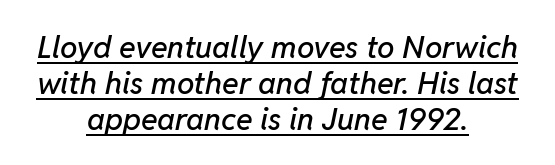
Underline: present. Glyph-to-glyph distance matches everyday printed text. Observe the lean: these are italic letterforms. Varying glyph widths throughout — classic text-font behaviour. Where is the straight margin? There isn't one; the lines are centered.
